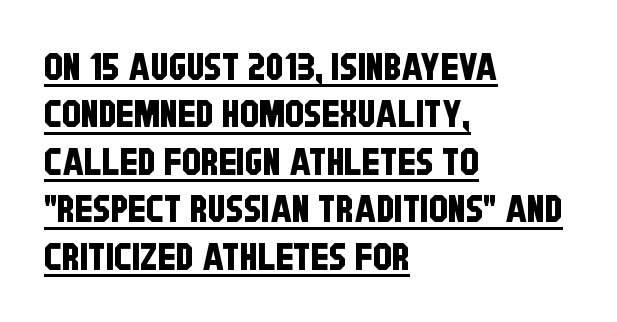
{"serif": "no", "width": "condensed", "stroke_contrast": "low", "x_height": "large", "monospaced": "no", "underline": "yes", "align": "left", "line_spacing": "normal", "line_spacing_ratio": 1.25, "letter_spacing": "normal", "letter_spacing_em": 0.0, "glyph_px": 38}
